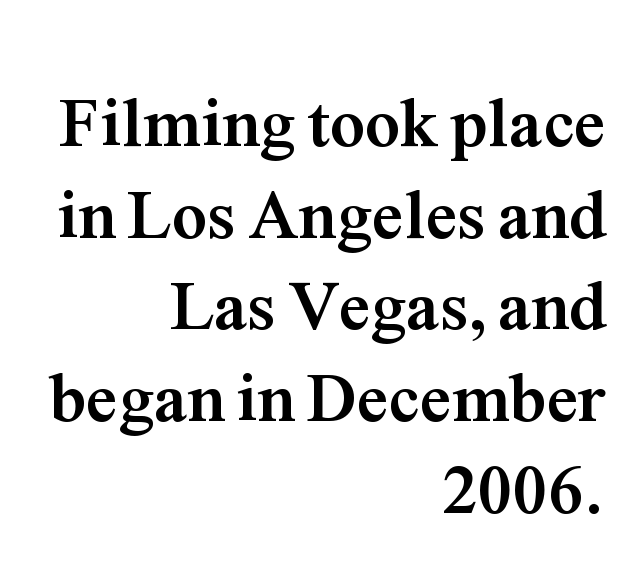
The image shows 70 px semibold serif type, upright; set right-aligned, normal line spacing (1.31x), normal letter spacing, not underlined; medium stroke contrast and a medium x-height.
